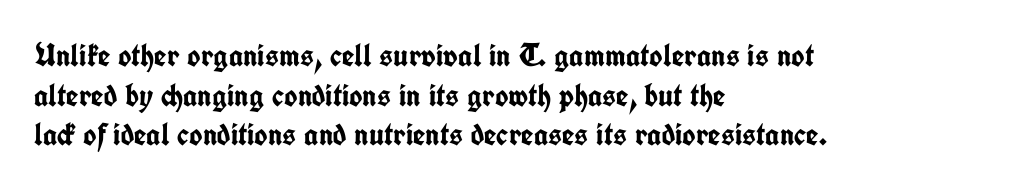
The image shows 32 px semibold, condensed sans-serif type, upright; set left-aligned, line spacing 1.24x, normal letter spacing, not underlined; low stroke contrast and a medium x-height.
